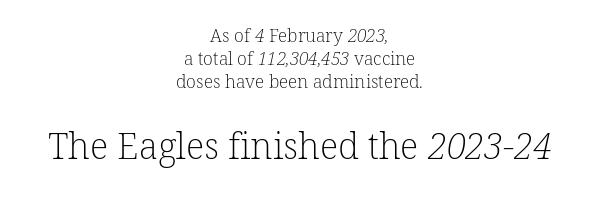
Q: Is the text bold? A: No.
Q: Is the typeface a serif or a sans-serif typeface? A: Serif.
Q: Is the text underlined? A: No.
Q: How is the paragraph aligned? A: Centered.
Q: Is the spacing between letters normal or unusually wide? A: Normal.
Q: Is the spacing between lines tight, normal or loose? A: Normal.
Q: Which block of text is set in a larger size, the first (top) or the second (bottom)? A: The second (bottom) one.
Q: Width (condensed, normal, or wide)? A: Normal.
Q: Stroke contrast? A: Low.
Q: x-height? A: Medium.
Q: Monospaced? A: No.
